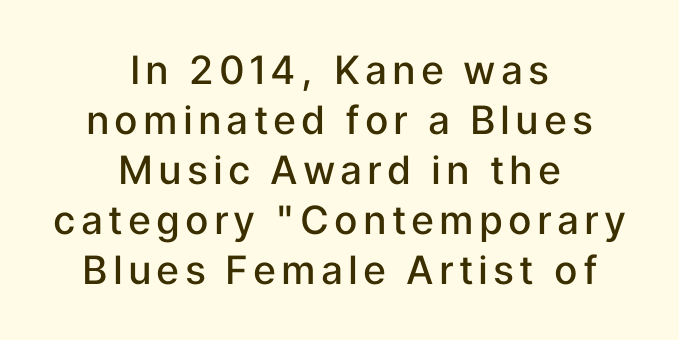
{"serif": "no", "italic": "no", "bold": "semi", "weight": "semibold", "width": "normal", "stroke_contrast": "low", "x_height": "medium", "monospaced": "no", "underline": "no", "align": "center", "line_spacing": "normal", "line_spacing_ratio": 1.28, "glyph_px": 39}
